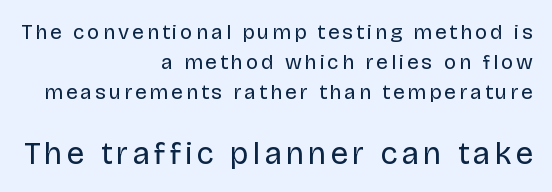
{"serif": "no", "italic": "no", "bold": "no", "weight": "regular", "width": "normal", "stroke_contrast": "low", "x_height": "large", "monospaced": "no", "underline": "no", "align": "right", "line_spacing": "normal", "line_spacing_ratio": 1.44, "larger_block": "second", "size_ratio": 1.48, "glyph_px": 31}
